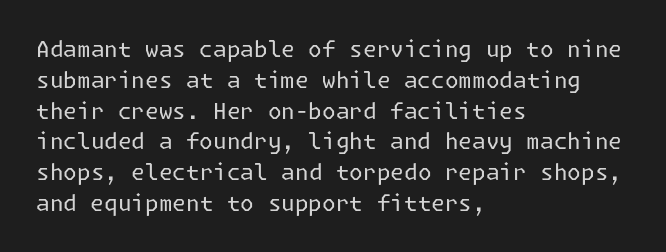
Summary of vertical rhythm: regular, with standard interline spacing. Short note: letters normally spaced. The font's upright variant was chosen for this text. Casual observation: everything's shoved over to the left.
